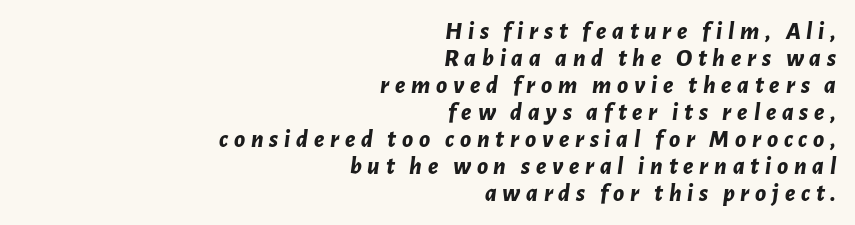
The image shows 25 px bold type, italic (leaning right); set right-aligned, tight line spacing (1.08x), unusually wide letter spacing (+0.23 em), not underlined.
